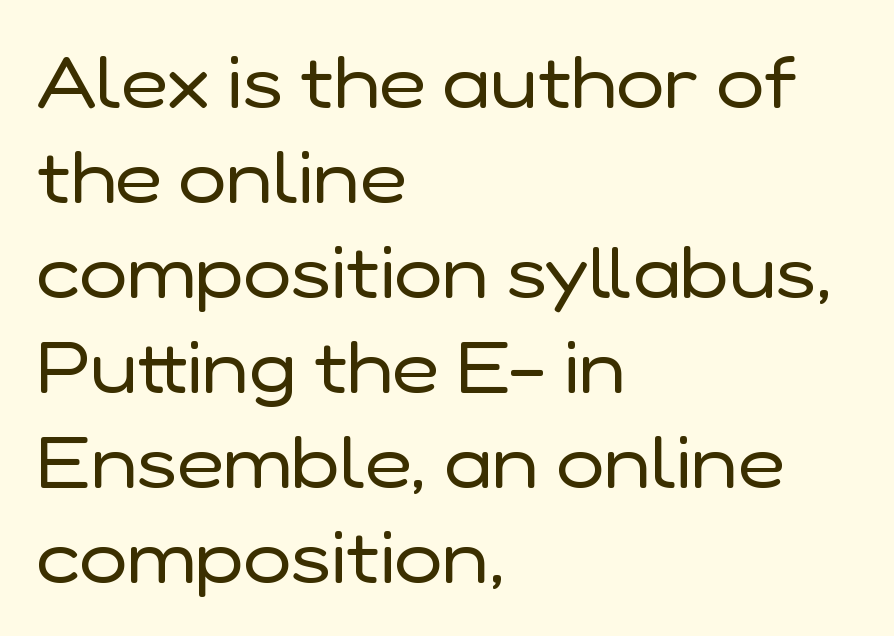
The typeface chosen for these lines omits serifs. The rendering uses a moderate line-height, typical for paragraphs. Posture: upright roman. The letters sit at their default tracking, neither squeezed nor spread.
